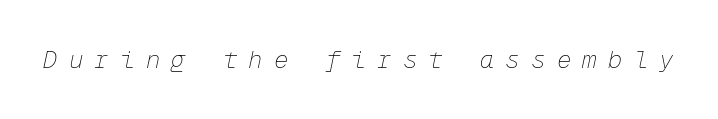
Q: Is the text bold? A: No.
Q: Is the text italic (slanted)? A: Yes, it leans right by about 12 degrees.
Q: Is the text underlined? A: No.
Q: Is the spacing between letters normal or unusually wide? A: Unusually wide.
